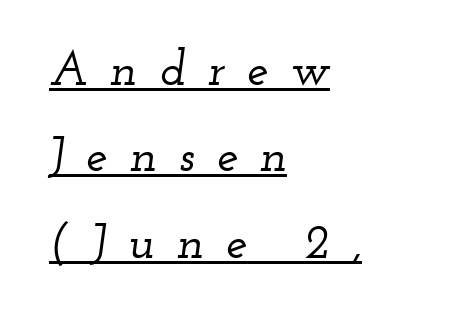
Typographically, this falls in the serif category. Underline: present. What stands out about the letter spacing? Its width — letters are far apart. The rendering anchors every line to the left-hand side.
